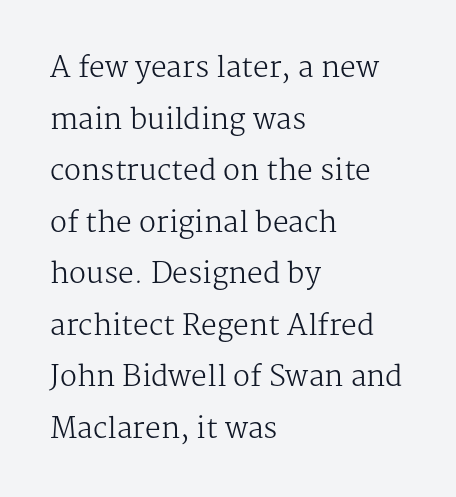
Q: Is the text bold? A: No.
Q: Is the text italic (slanted)? A: No, it is upright.
Q: Is the typeface a serif or a sans-serif typeface? A: Serif.
Q: Is the text underlined? A: No.
Q: How is the paragraph aligned? A: Left-aligned.
Q: Is the spacing between letters normal or unusually wide? A: Normal.
Q: Width (condensed, normal, or wide)? A: Normal.
Q: Stroke contrast? A: Medium.
Q: x-height? A: Medium.
Q: Monospaced? A: No.
